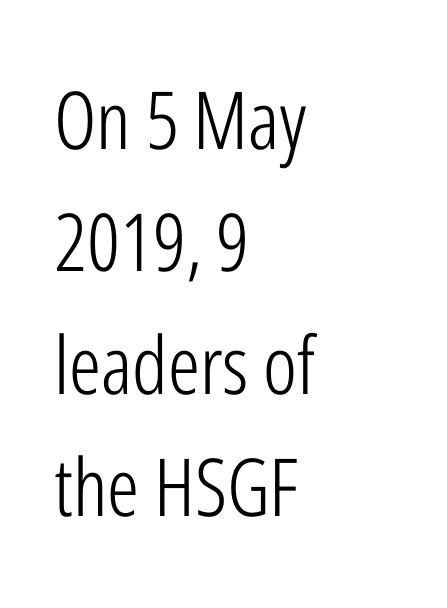
Q: Is the text bold? A: No.
Q: Is the text italic (slanted)? A: No, it is upright.
Q: Is the typeface a serif or a sans-serif typeface? A: Sans-serif.
Q: Is the text underlined? A: No.
Q: How is the paragraph aligned? A: Left-aligned.
Q: Is the spacing between letters normal or unusually wide? A: Normal.
Q: Is the spacing between lines tight, normal or loose? A: Normal.
Q: Width (condensed, normal, or wide)? A: Condensed.
Q: Stroke contrast? A: Low.
Q: x-height? A: Medium.
Q: Monospaced? A: No.
